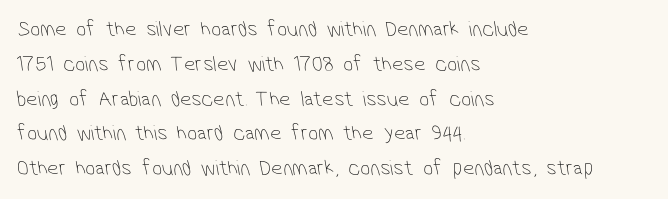
{"bold": "no", "underline": "no", "align": "left", "line_spacing": "normal", "line_spacing_ratio": 1.58, "letter_spacing": "normal", "letter_spacing_em": 0.0, "glyph_px": 22}
